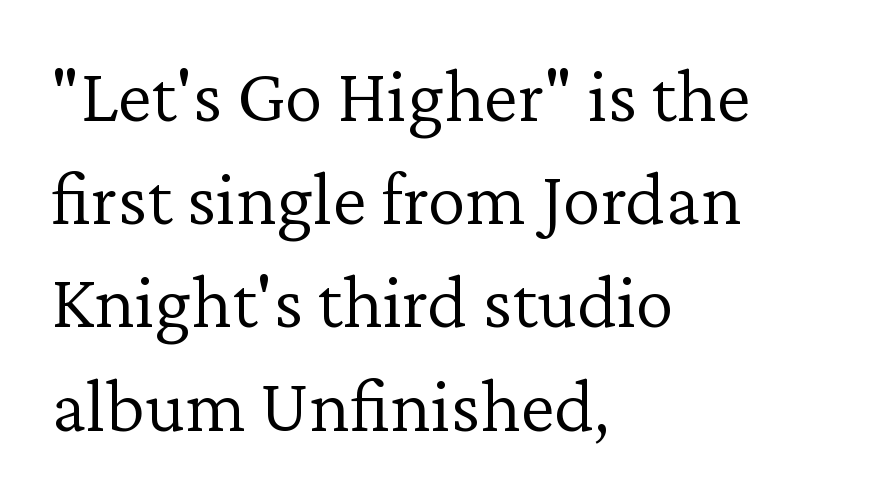
{"serif": "yes", "italic": "no", "bold": "no", "weight": "light", "width": "normal", "stroke_contrast": "low", "x_height": "medium", "monospaced": "no", "underline": "no", "align": "left", "line_spacing": "normal", "line_spacing_ratio": 1.34, "letter_spacing": "normal", "letter_spacing_em": 0.0, "glyph_px": 77}
